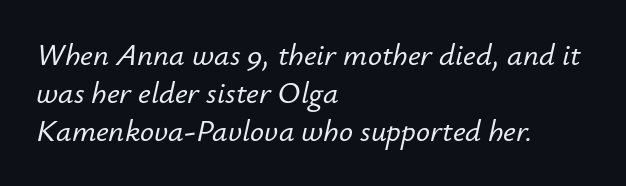
Q: Is the text italic (slanted)? A: Yes, it leans right by about 12 degrees.
Q: Is the text underlined? A: No.
Q: How is the paragraph aligned? A: Left-aligned.
Q: Is the spacing between letters normal or unusually wide? A: Normal.
Q: Width (condensed, normal, or wide)? A: Normal.
Q: Stroke contrast? A: Low.
Q: x-height? A: Small.
Q: Monospaced? A: No.
